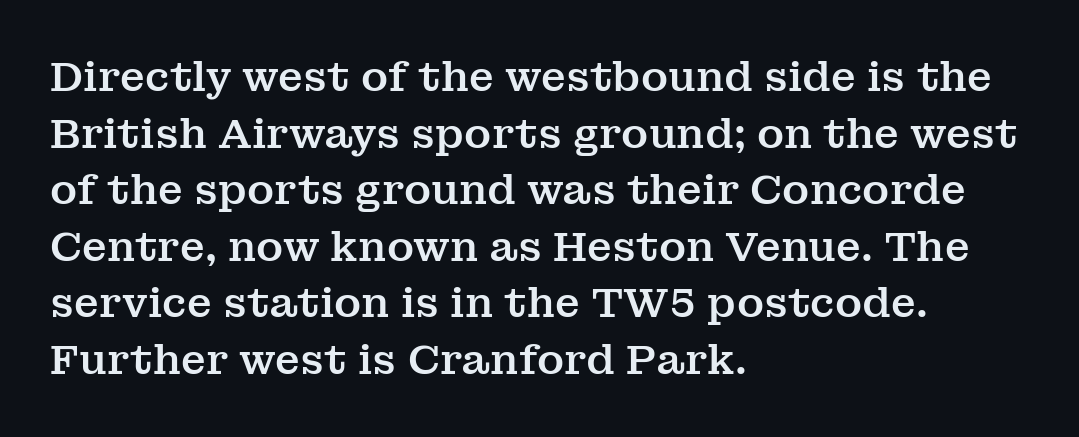
The specimen omits any rule beneath the text block's lines. The rag falls on the right side of this text block. The horizontal fit of the characters is conventional and even. The space between consecutive lines is moderate. Character widths vary here, with narrow letters taking less room than wide ones.
